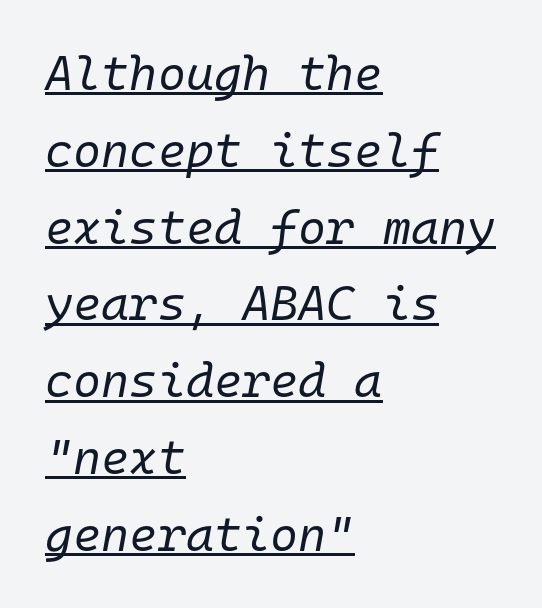
{"italic": "yes", "lean": "right", "slant_degrees": 10, "bold": "no", "weight": "regular", "width": "normal", "stroke_contrast": "low", "x_height": "medium", "monospaced": "yes", "underline": "yes", "align": "left", "line_spacing": "normal", "line_spacing_ratio": 1.6, "letter_spacing": "normal", "letter_spacing_em": 0.0, "glyph_px": 48}
